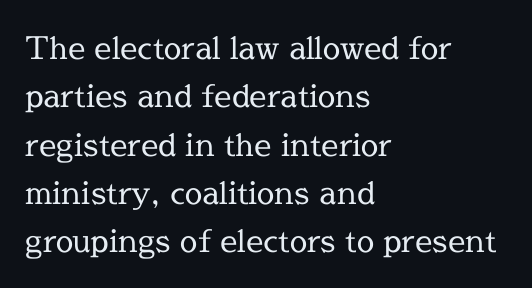
{"serif": "yes", "italic": "no", "bold": "no", "weight": "regular", "width": "normal", "x_height": "medium", "monospaced": "no", "underline": "no", "align": "left", "line_spacing": "normal", "line_spacing_ratio": 1.56, "letter_spacing": "normal", "letter_spacing_em": 0.0, "glyph_px": 31}
